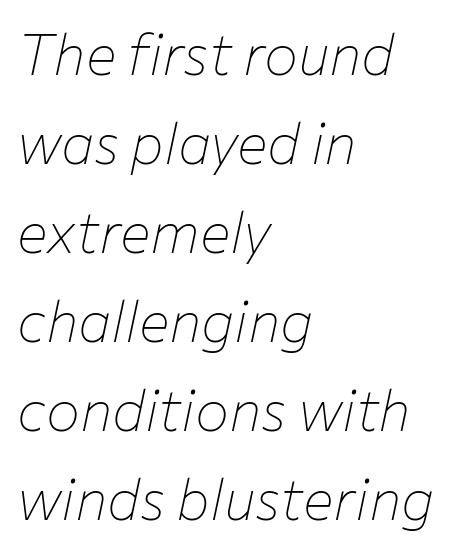
The image shows 57 px thin type, italic (leaning right); set left-aligned, normal line spacing (1.56x), normal letter spacing, not underlined; low stroke contrast and a medium x-height.
